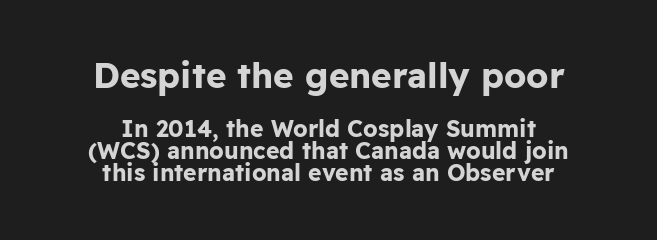
Q: Is the text bold? A: Yes.
Q: Is the text italic (slanted)? A: No, it is upright.
Q: Is the typeface a serif or a sans-serif typeface? A: Sans-serif.
Q: Is the text underlined? A: No.
Q: How is the paragraph aligned? A: Centered.
Q: Is the spacing between letters normal or unusually wide? A: Normal.
Q: Is the spacing between lines tight, normal or loose? A: Tight.
Q: Which block of text is set in a larger size, the first (top) or the second (bottom)? A: The first (top) one.
Q: Width (condensed, normal, or wide)? A: Normal.
Q: Stroke contrast? A: Low.
Q: x-height? A: Medium.
Q: Monospaced? A: No.
